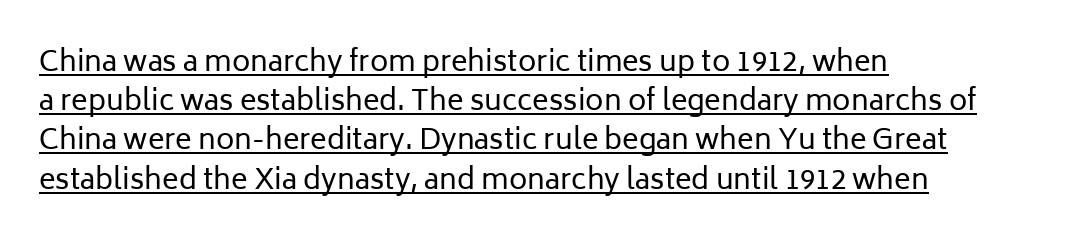
{"serif": "no", "italic": "no", "bold": "no", "weight": "regular", "width": "normal", "stroke_contrast": "low", "x_height": "medium", "monospaced": "no", "underline": "yes", "align": "left", "line_spacing": "normal", "line_spacing_ratio": 1.4, "letter_spacing": "normal", "letter_spacing_em": 0.0, "glyph_px": 28}
